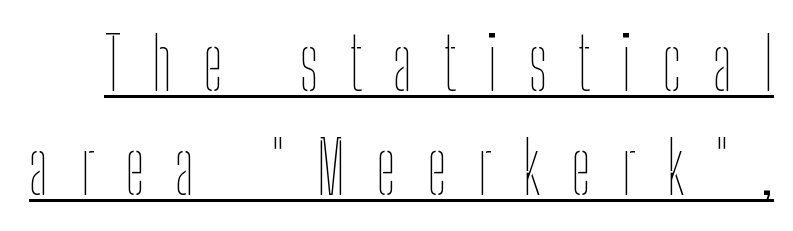
Q: Is the text bold? A: No.
Q: Is the text italic (slanted)? A: No, it is upright.
Q: Is the text underlined? A: Yes.
Q: Is the spacing between letters normal or unusually wide? A: Unusually wide.
Q: Is the spacing between lines tight, normal or loose? A: Normal.
Q: Width (condensed, normal, or wide)? A: Condensed.
Q: Stroke contrast? A: Low.
Q: x-height? A: Medium.
Q: Monospaced? A: No.
